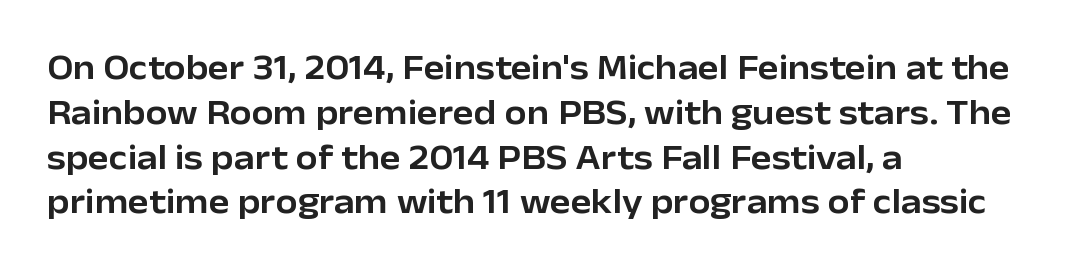
The image shows 35 px sans-serif type, upright; set left-aligned, normal line spacing (1.28x), normal letter spacing, not underlined; low stroke contrast and a medium x-height.
